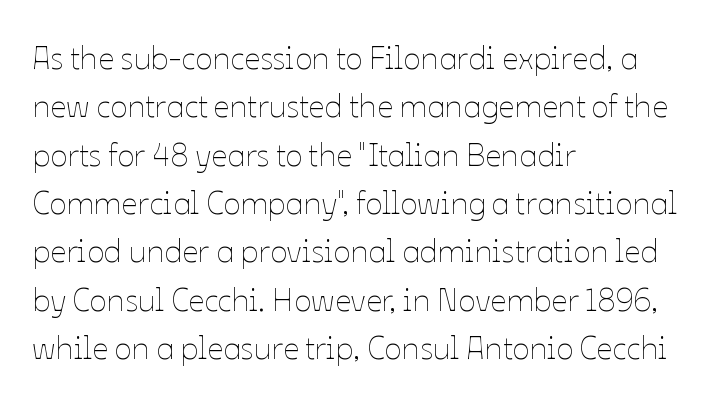
Descender tails drop into unmarked territory. The font is comparable to plain body text, perhaps lighter. The rendering anchors every line to the left-hand side. Glyph-to-glyph distance matches everyday printed text. Is there any slant? The stems are plumb. Spacing verdict: proportional, widths tailored to each character.
